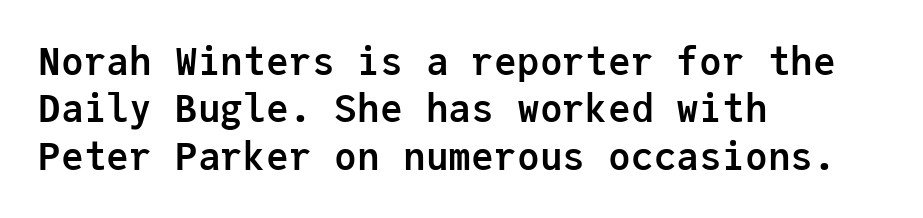
Letter spacing: default. Successive baselines arrive at the customary interval. These lines are set flush left with a ragged right edge. Quick note: not italic, upright.
